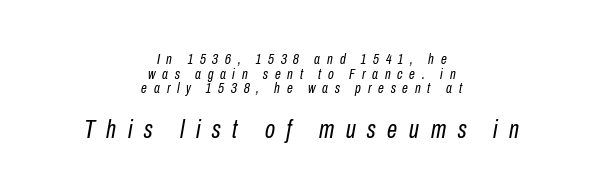
Whoever set this chose condensed vertical rhythm over breathing room. The face used here appears at its bigger size in the lower chunk. Visually the block forms a symmetrical silhouette, jagged on both flanks. A typesetter would mark this as italic. The foot of each line stays bare and open. Heft: none added — not bold.
